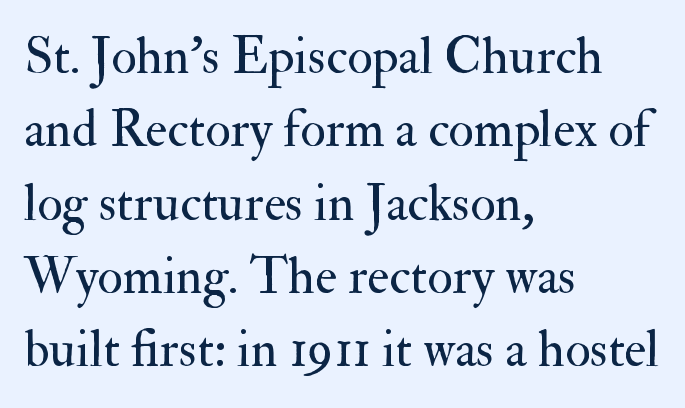
The image shows 52 px regular-weight serif type, upright; set left-aligned, normal line spacing (1.41x), normal letter spacing, not underlined; medium stroke contrast and a small x-height.
